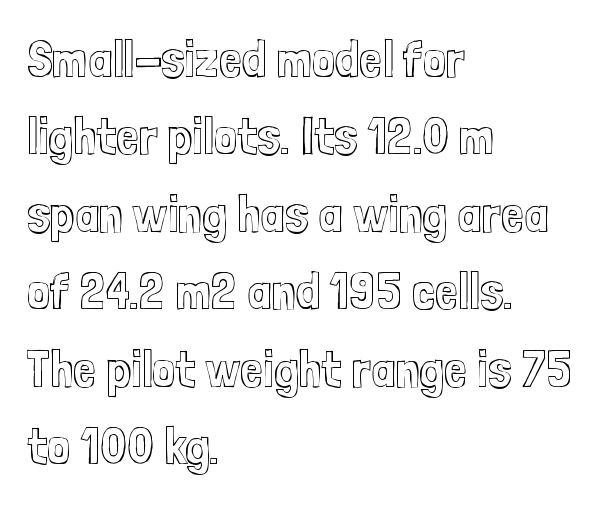
The image shows 52 px condensed type, upright; set left-aligned, normal line spacing (1.49x), normal letter spacing, not underlined; a medium x-height.
